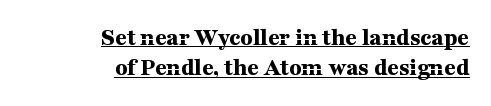
Q: Is the text bold? A: Yes.
Q: Is the text italic (slanted)? A: No, it is upright.
Q: Is the text underlined? A: Yes.
Q: How is the paragraph aligned? A: Right-aligned.
Q: Is the spacing between letters normal or unusually wide? A: Normal.
